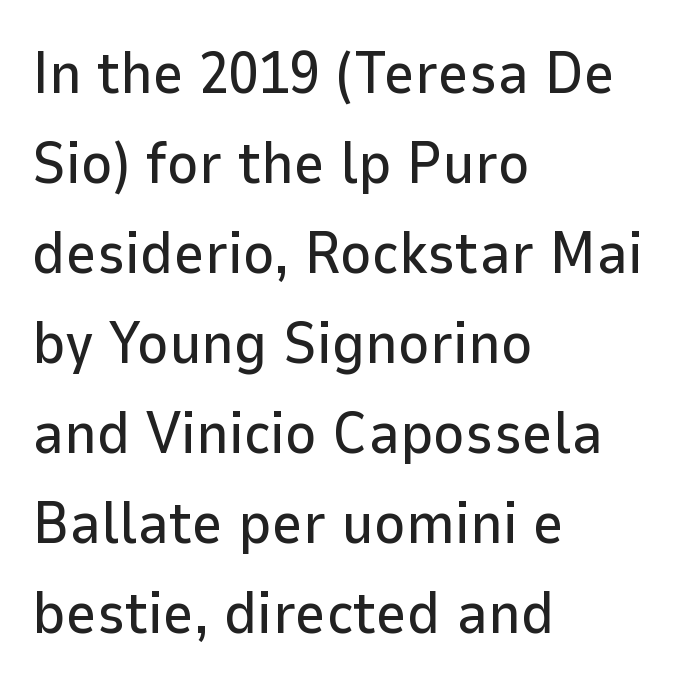
Q: Is the text italic (slanted)? A: No, it is upright.
Q: Is the typeface a serif or a sans-serif typeface? A: Sans-serif.
Q: Is the text underlined? A: No.
Q: How is the paragraph aligned? A: Left-aligned.
Q: Is the spacing between letters normal or unusually wide? A: Normal.
Q: Is the spacing between lines tight, normal or loose? A: Normal.
Q: Width (condensed, normal, or wide)? A: Normal.
Q: Stroke contrast? A: Low.
Q: x-height? A: Medium.
Q: Monospaced? A: No.
